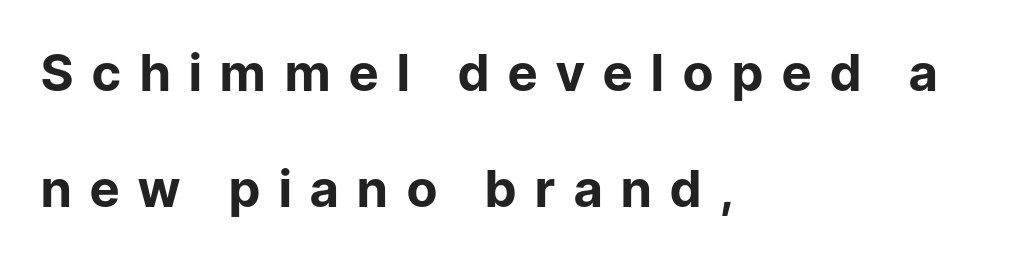
Descenders are the only things crossing below the line. These lines stack with their left ends in a neat column. The passage shown is typed in a proportional face where columns would drift. Letter spacing: wide. The face used here is a sans, in the tradition of grotesques and geometrics. When letters stand straight like this, we call the style roman or upright.
